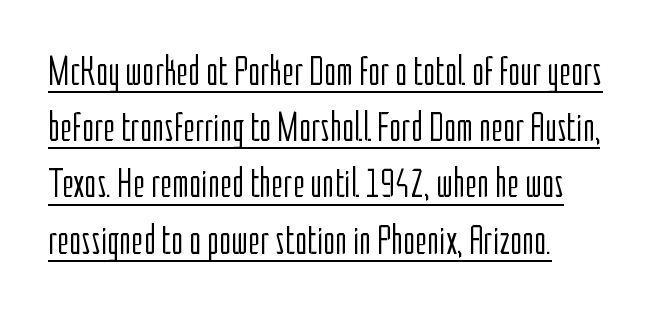
The image shows 41 px light, condensed sans-serif type, upright; set normal line spacing (1.37x), normal letter spacing, underlined; low stroke contrast and a medium x-height.
